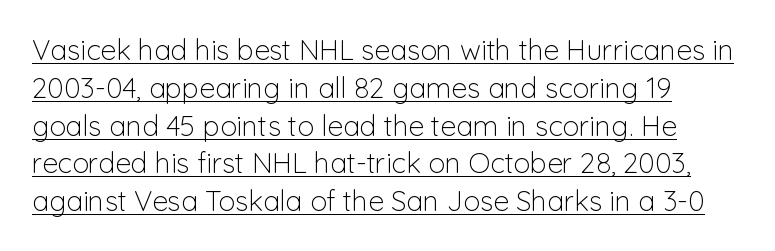
The image shows 28 px light sans-serif type, upright; set left-aligned, normal line spacing (1.35x), normal letter spacing, underlined; low stroke contrast and a medium x-height.
